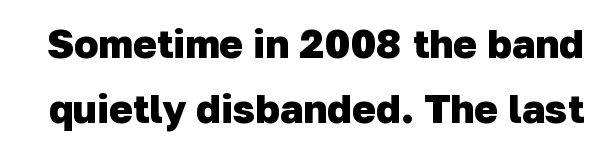
{"serif": "no", "bold": "yes", "weight": "heavy", "width": "normal", "stroke_contrast": "low", "x_height": "medium", "monospaced": "no", "underline": "no", "line_spacing": "normal", "line_spacing_ratio": 1.63, "letter_spacing": "normal", "letter_spacing_em": 0.0, "glyph_px": 40}
